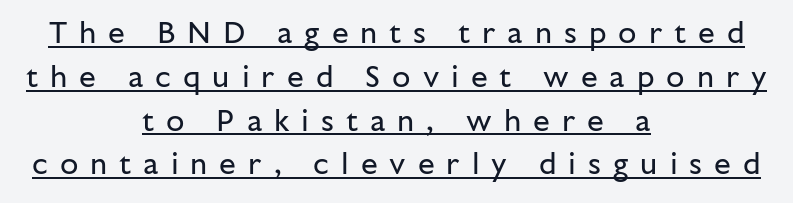
Emphasis is given by a line drawn under the lettering. Horizontal bands of white between lines are of average thickness. One-word summary of the alignment: center. Ascenders rise straight up at ninety degrees. How are the letters spaced? Widely, with obvious added tracking. Ink coverage per letter is moderate at most.
